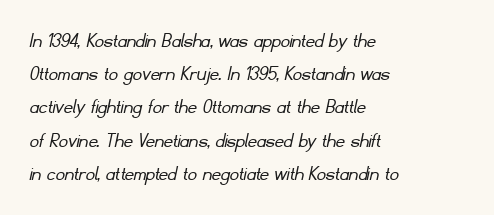
The image shows 22 px text type; set left-aligned, normal line spacing (1.51x), normal letter spacing, not underlined.
